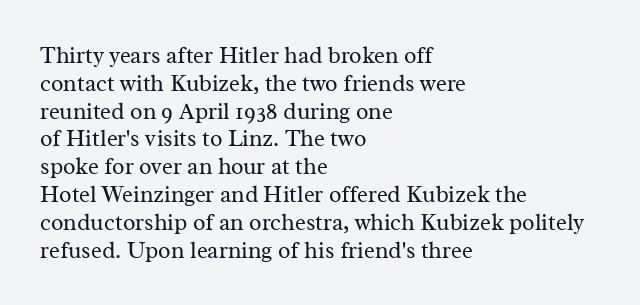
The image shows 23 px text type, upright; set left-aligned, line spacing 1.21x, normal letter spacing, not underlined.
